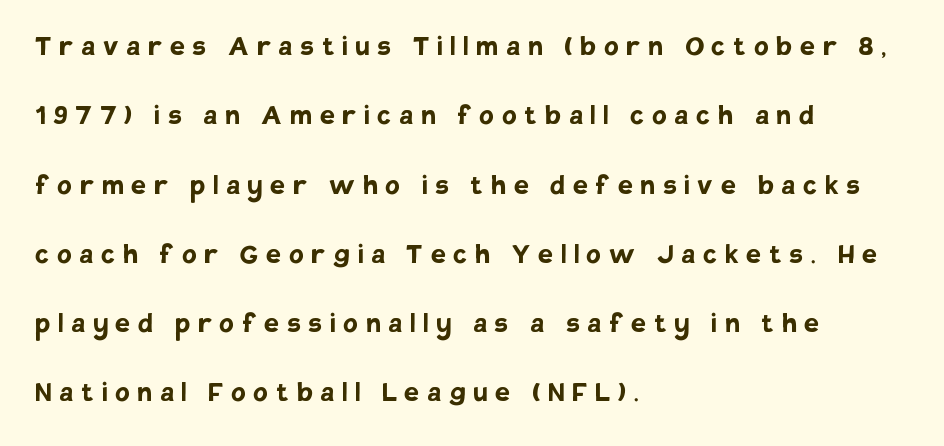
The image shows 33 px semibold sans-serif type, upright; set left-aligned, loose line spacing (2.1x), unusually wide letter spacing (+0.24 em), not underlined; low stroke contrast and a large x-height.
